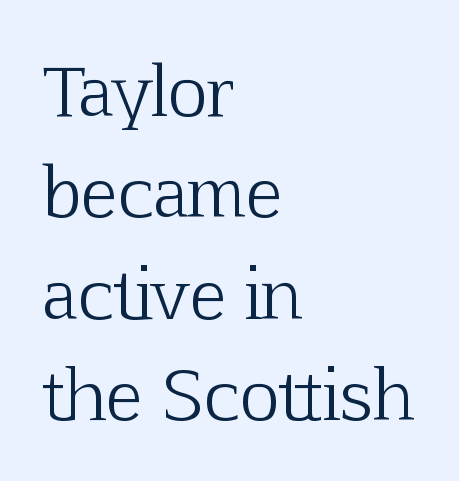
Look at the tracking — it's just the regular setting, nothing added. A student would call this left alignment; a typographer would say flush left, rag right. Rows of type keep a routine distance in the vertical direction. Think of a printed novel: that variable character pitch is what you see here. Type style note: has serifs.
